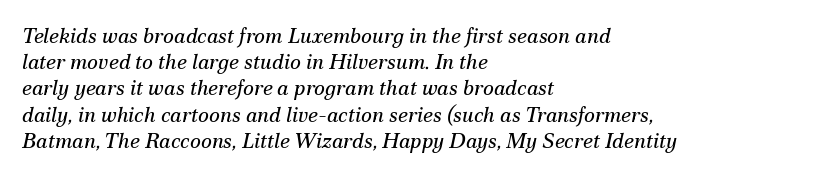
Default kerning and tracking; the words read as compact shapes. The letters are slanted; this is an italic face. Leading: standard. Honestly, there is no underline to notice here at all.
